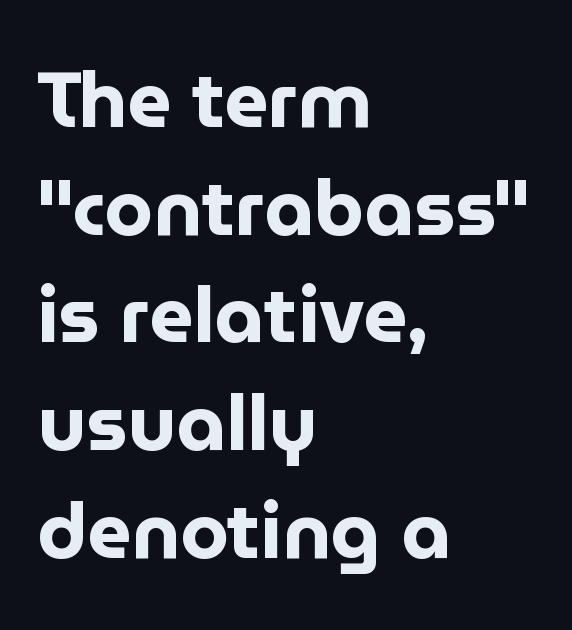
Note the varied advance widths — an 'i' is clearly narrower than an 'm'. This sample uses an upright cut, with every glyph sitting square on the baseline. Weight: bold. Leading: standard. Is the letter spacing exaggerated? No — it looks like the ordinary default.
